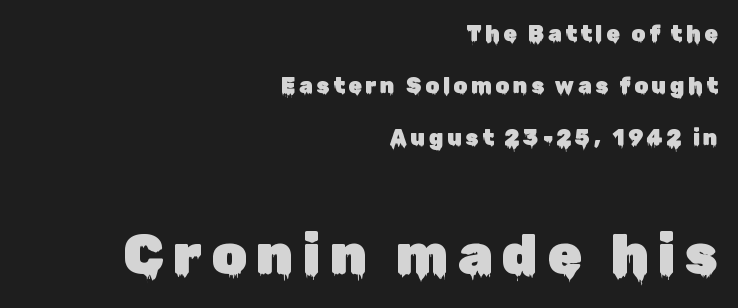
Q: Is the text italic (slanted)? A: No, it is upright.
Q: Is the typeface a serif or a sans-serif typeface? A: Sans-serif.
Q: Is the text underlined? A: No.
Q: How is the paragraph aligned? A: Right-aligned.
Q: Is the spacing between lines tight, normal or loose? A: Loose.
Q: Which block of text is set in a larger size, the first (top) or the second (bottom)? A: The second (bottom) one.
Q: Width (condensed, normal, or wide)? A: Normal.
Q: Stroke contrast? A: Low.
Q: x-height? A: Medium.
Q: Monospaced? A: No.
